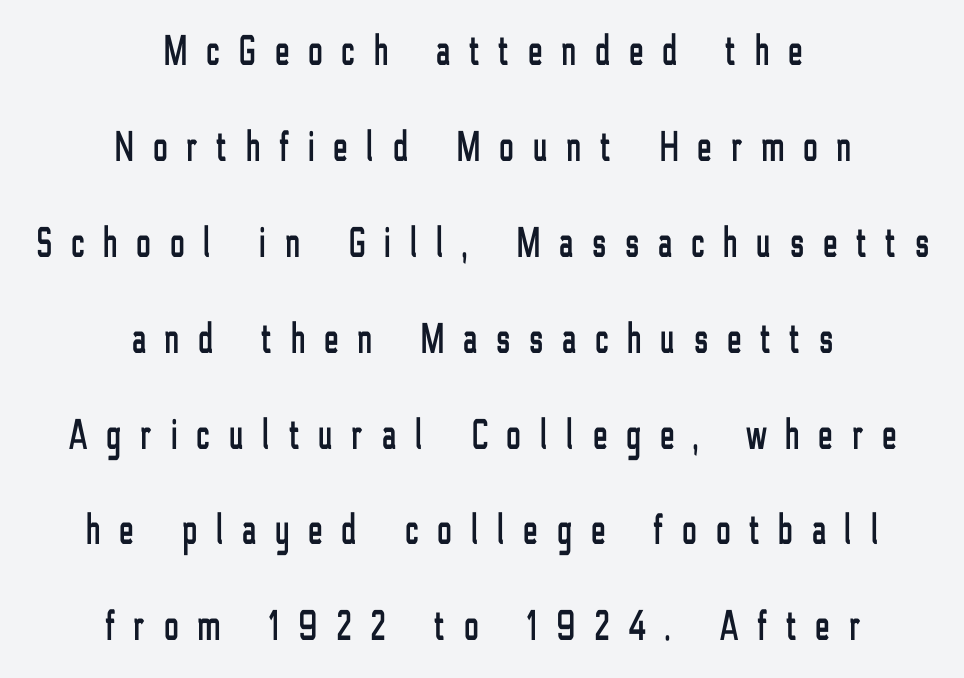
{"serif": "no", "italic": "no", "width": "condensed", "stroke_contrast": "low", "x_height": "medium", "monospaced": "no", "underline": "no", "align": "center", "line_spacing": "loose", "line_spacing_ratio": 2.23, "letter_spacing": "wide", "letter_spacing_em": 0.45, "glyph_px": 43}
